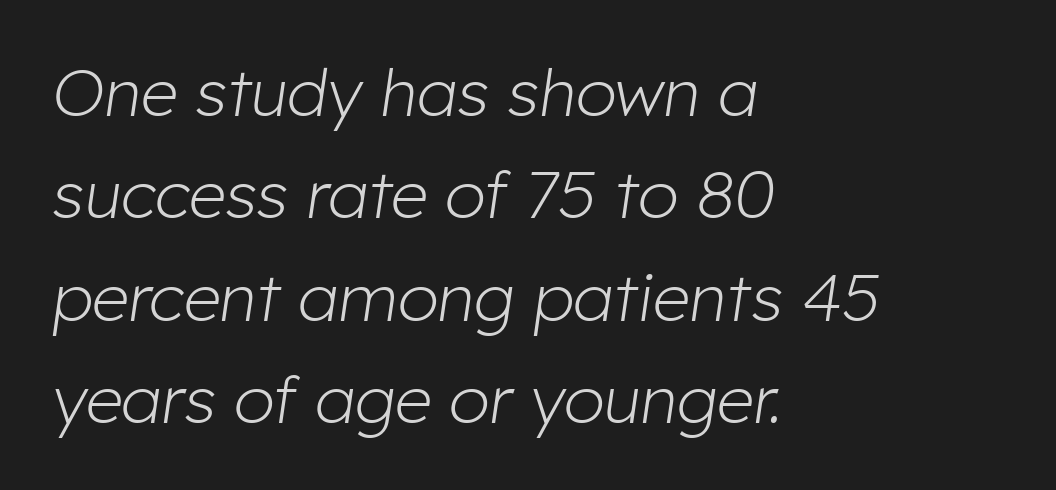
{"italic": "yes", "lean": "right", "slant_degrees": 8, "bold": "no", "weight": "light", "width": "normal", "stroke_contrast": "low", "x_height": "medium", "monospaced": "no", "underline": "no", "align": "left", "line_spacing": "normal", "line_spacing_ratio": 1.55, "letter_spacing": "normal", "letter_spacing_em": 0.0, "glyph_px": 66}
